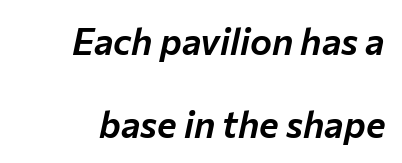
The letters advance in unequal steps, a hallmark of proportional type. Observe the ordinary spacing: letters are neighbours, not strangers. The block of text is sparse from top to bottom, with ample space between rows. Type without underlining. A typesetter would mark this as italic.
